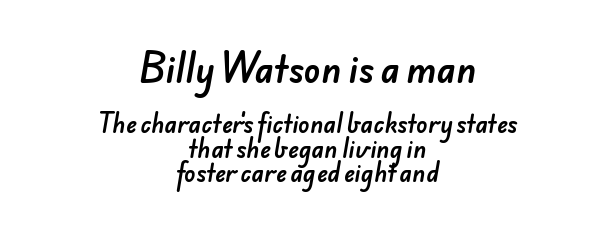
Q: Is the typeface a serif or a sans-serif typeface? A: Sans-serif.
Q: Is the text underlined? A: No.
Q: How is the paragraph aligned? A: Centered.
Q: Is the spacing between letters normal or unusually wide? A: Normal.
Q: Is the spacing between lines tight, normal or loose? A: Tight.
Q: Which block of text is set in a larger size, the first (top) or the second (bottom)? A: The first (top) one.
Q: Width (condensed, normal, or wide)? A: Normal.
Q: Stroke contrast? A: Low.
Q: x-height? A: Small.
Q: Monospaced? A: No.
